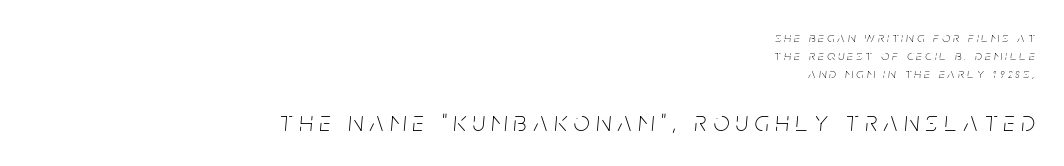
Each letter keeps its own natural width here, so spacing adapts to shape. The text carries the slant typical of an italic or oblique font. The block of text has a typical density, with ordinary space between rows. The letterforms sit at book weight or below. Honestly, there is no underline to notice here at all. The letters in the lower block stand taller than those in the block above.
